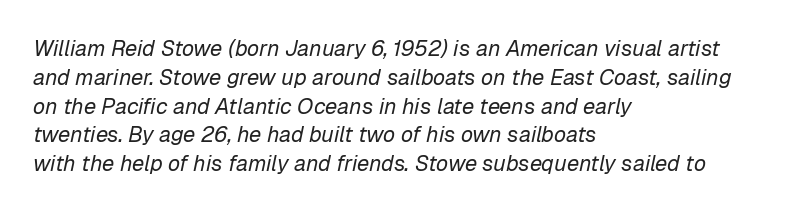
Q: Is the text bold? A: No.
Q: Is the text italic (slanted)? A: Yes, it leans right by about 12 degrees.
Q: Is the text underlined? A: No.
Q: How is the paragraph aligned? A: Left-aligned.
Q: Is the spacing between letters normal or unusually wide? A: Normal.
Q: Is the spacing between lines tight, normal or loose? A: Normal.
